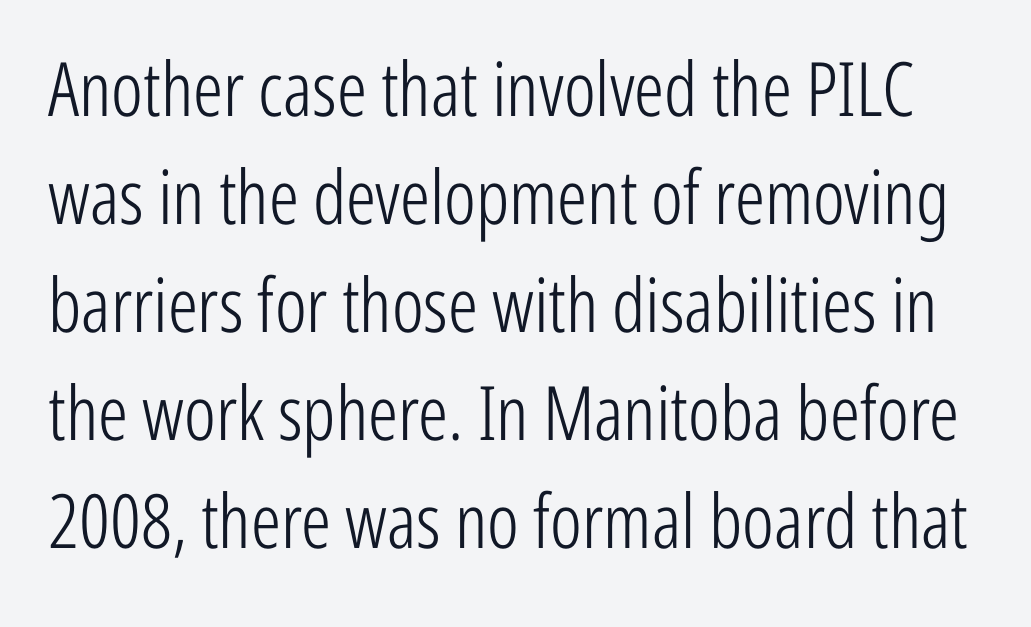
The image shows 75 px light, condensed sans-serif type, upright; set normal line spacing (1.44x), normal letter spacing, not underlined; low stroke contrast and a medium x-height.
